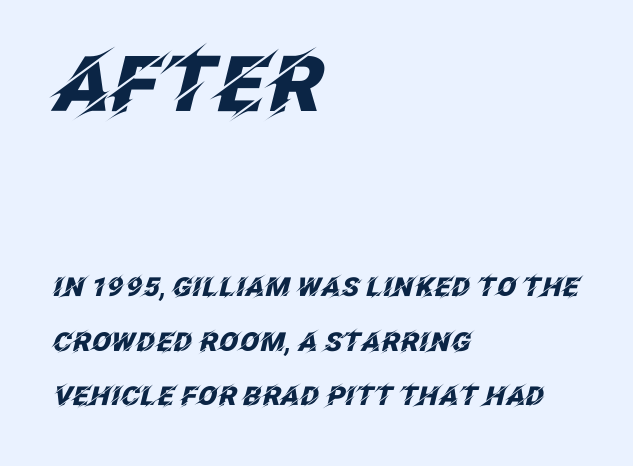
The image shows 77 px heavy type, italic (leaning right); set left-aligned, loose line spacing (2.1x), normal letter spacing, not underlined; the first (top) block is 2.96x larger; low stroke contrast and a large x-height.
